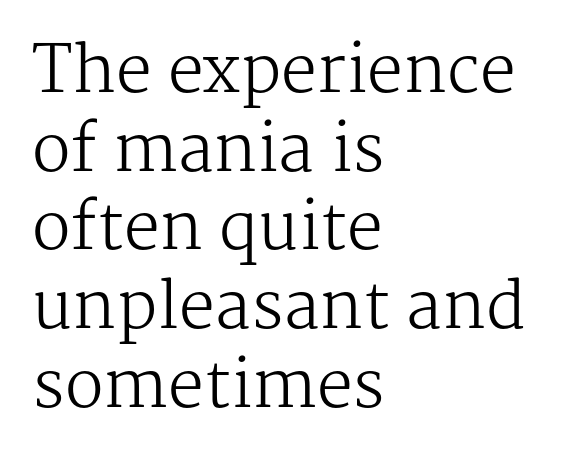
{"serif": "yes", "italic": "no", "bold": "no", "weight": "regular", "width": "normal", "stroke_contrast": "medium", "x_height": "medium", "monospaced": "no", "underline": "no", "align": "left", "line_spacing_ratio": 1.23, "letter_spacing": "normal", "letter_spacing_em": 0.0, "glyph_px": 64}
